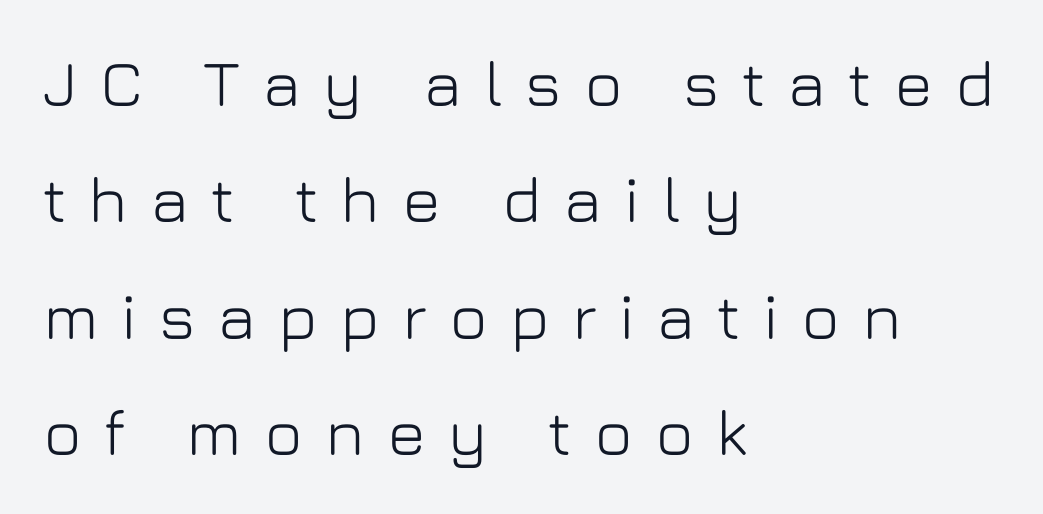
What kind of face is this? One without serifs — a sans. Tracking value appears strongly positive — letters spread wide. Looks like regular typesetting: each glyph gets only the width it needs. The text block is weighted toward the left margin, trailing off unevenly rightward.
